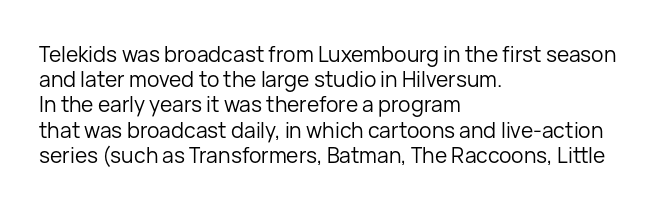
The image shows 21 px text type, upright; set left-aligned, line spacing 1.2x, normal letter spacing, not underlined.
